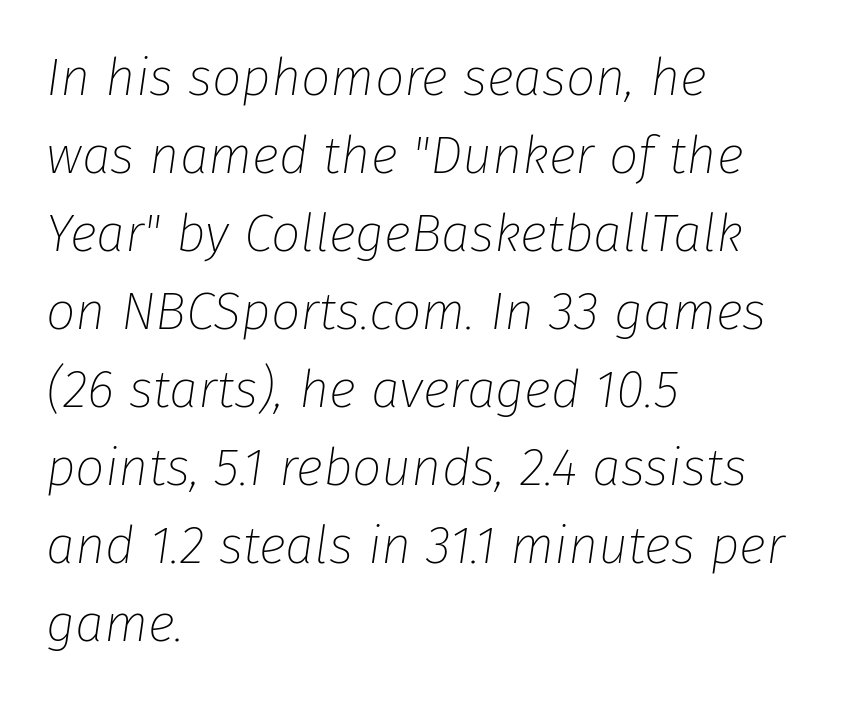
{"italic": "yes", "lean": "right", "slant_degrees": 8, "bold": "no", "weight": "thin", "width": "normal", "stroke_contrast": "low", "x_height": "medium", "monospaced": "no", "underline": "no", "align": "left", "line_spacing": "normal", "line_spacing_ratio": 1.5, "letter_spacing": "normal", "letter_spacing_em": 0.0, "glyph_px": 52}
